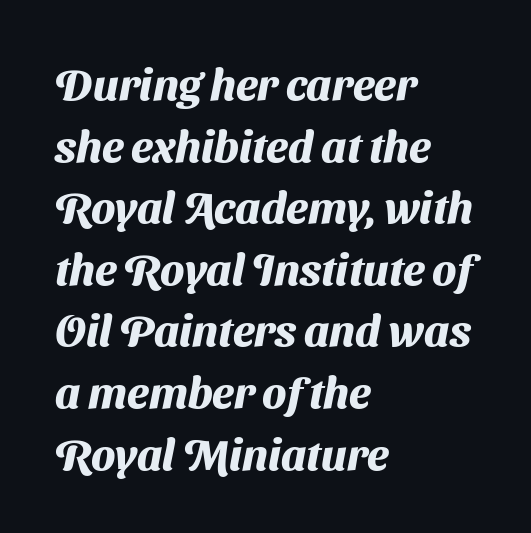
Looks like regular typesetting: each glyph gets only the width it needs. A dark, heavy texture on the line: the type is bold. The rag falls on the right side of this text block. Rule under the text: the space is simply empty. The typeface chosen for these lines omits serifs.
